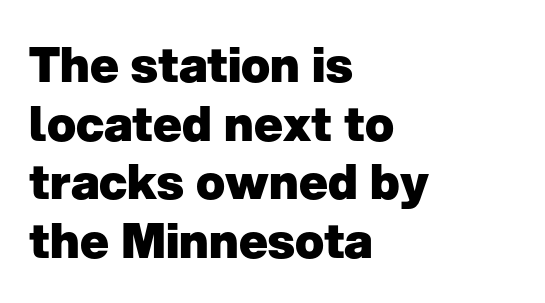
Does the copy run flush right? No — it runs flush left. Are there feet on the stems? There aren't — it's a sans. Caption: bold face, heavy strokes. These lines were composed using upright roman letters.
